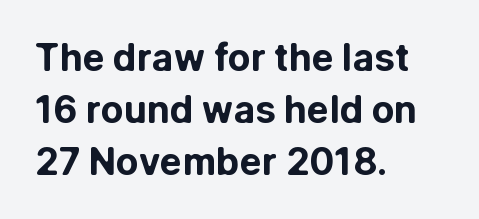
Q: Is the text bold? A: Yes.
Q: Is the text italic (slanted)? A: No, it is upright.
Q: Is the typeface a serif or a sans-serif typeface? A: Sans-serif.
Q: Is the text underlined? A: No.
Q: How is the paragraph aligned? A: Left-aligned.
Q: Is the spacing between letters normal or unusually wide? A: Normal.
Q: Is the spacing between lines tight, normal or loose? A: Normal.
Q: Width (condensed, normal, or wide)? A: Normal.
Q: Stroke contrast? A: Low.
Q: x-height? A: Medium.
Q: Monospaced? A: No.
